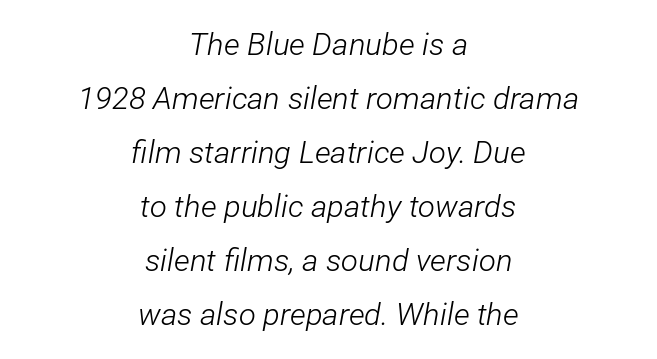
Q: Is the text bold? A: No.
Q: Is the text italic (slanted)? A: Yes, it leans right by about 12 degrees.
Q: Is the text underlined? A: No.
Q: How is the paragraph aligned? A: Centered.
Q: Is the spacing between letters normal or unusually wide? A: Normal.
Q: Width (condensed, normal, or wide)? A: Condensed.
Q: Stroke contrast? A: Low.
Q: x-height? A: Medium.
Q: Monospaced? A: No.
